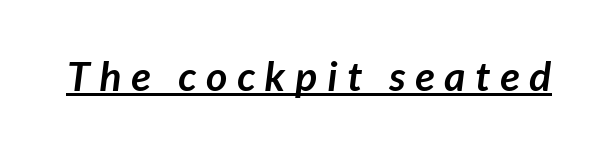
Decoration check: the copy is underlined. The characters display no serif detailing; their extremities are plain. Short note: letters widely spaced. Does the weight exceed regular? Yes, all the way to bold. You could not count columns in this text — the font is proportionally spaced.
